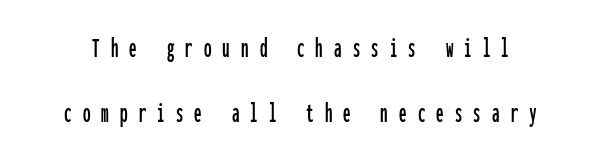
Glyph-to-glyph distance is far greater than everyday printed text. The line-height multiplier appears high, well above default. The area under the type is left untouched. The font family rendered here belongs to the sans-serif group. Is this a fixed-width face? Yes — each glyph sits in an identical cell.
